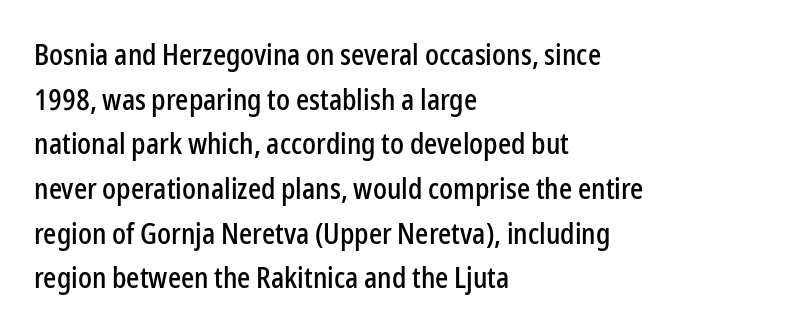
{"serif": "no", "italic": "no", "width": "condensed", "stroke_contrast": "low", "x_height": "medium", "monospaced": "no", "underline": "no", "align": "left", "line_spacing": "normal", "line_spacing_ratio": 1.54, "letter_spacing": "normal", "letter_spacing_em": 0.0, "glyph_px": 29}
